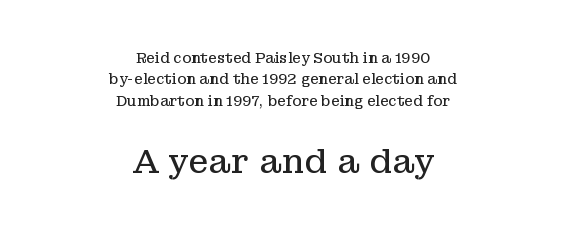
The later block is typeset at a bigger size than the earlier block. Is the block centered? Yes — each line is placed symmetrically about the middle. Normally led — the rows are evenly, conventionally spaced. Look at the bottom of the vertical strokes: they flare into serifs here. The lettering stays uniformly vertical, giving the passage a roman look. The typeface has the unassuming heft of standard copy or less.
